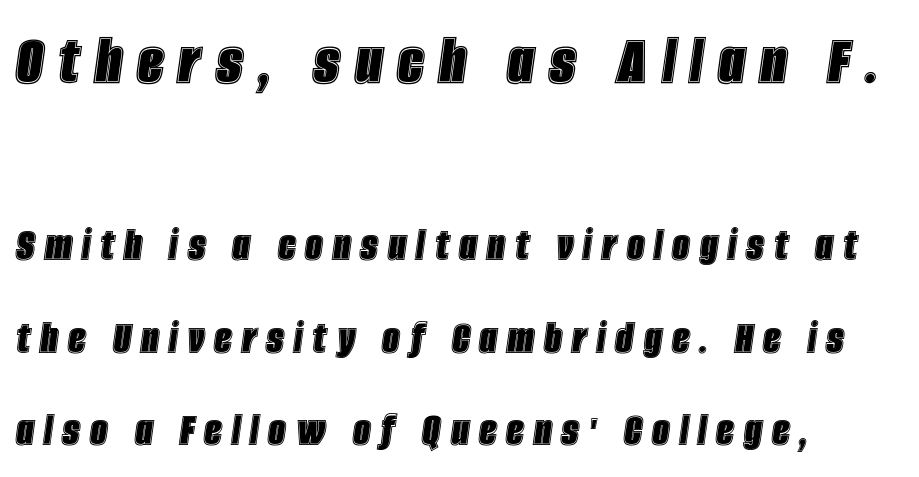
The image shows 74 px condensed type, italic (leaning right); set left-aligned, line spacing 1.89x, unusually wide letter spacing (+0.2 em), not underlined; the first (top) block is 1.51x larger; a large x-height.
